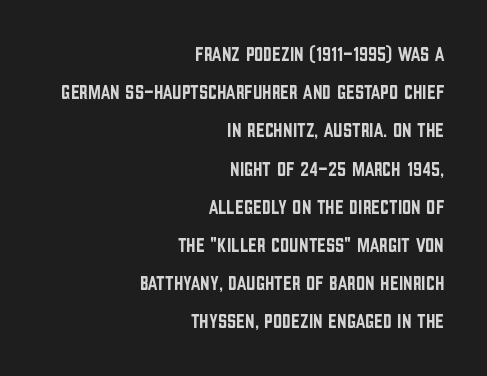
{"italic": "no", "underline": "no", "align": "right", "line_spacing": "loose", "line_spacing_ratio": 1.91, "letter_spacing": "normal", "letter_spacing_em": 0.0, "glyph_px": 20}
